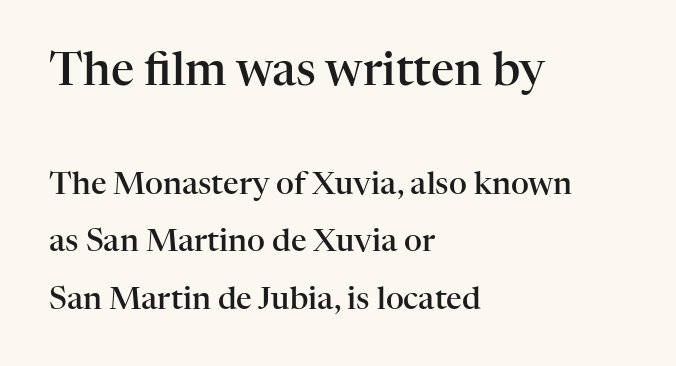
Designer's note — italics off, roman on. Moderately thickened strokes mark this as semibold type. The rag falls on the right side of this text block. The letters advance in unequal steps, a hallmark of proportional type. The glyphs are unaccompanied by any horizontal stroke below them.
